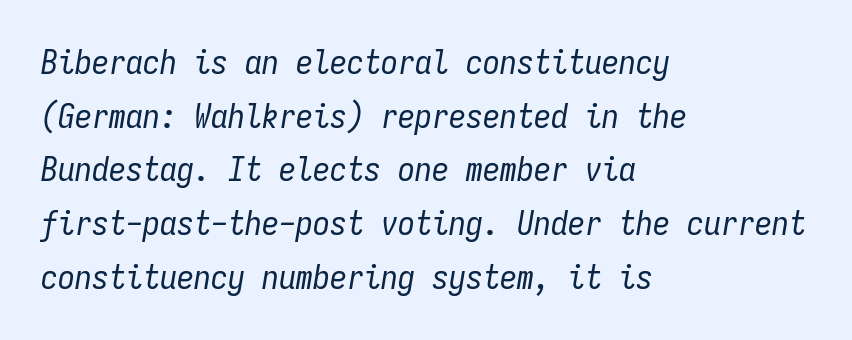
Only glyphs here, with clear space below each row. Think standard paragraph weight, or any step lighter than that. Default kerning and tracking; the words read as compact shapes. Slant detected: the letters are inclined. The line-height multiplier appears to be the usual default.
